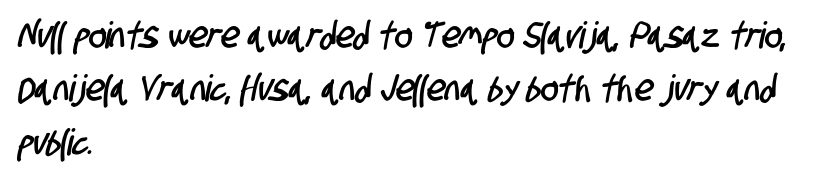
Q: Is the typeface a serif or a sans-serif typeface? A: Sans-serif.
Q: Is the text underlined? A: No.
Q: How is the paragraph aligned? A: Left-aligned.
Q: Is the spacing between letters normal or unusually wide? A: Normal.
Q: Is the spacing between lines tight, normal or loose? A: Normal.
Q: Width (condensed, normal, or wide)? A: Condensed.
Q: Stroke contrast? A: Low.
Q: x-height? A: Large.
Q: Monospaced? A: No.
